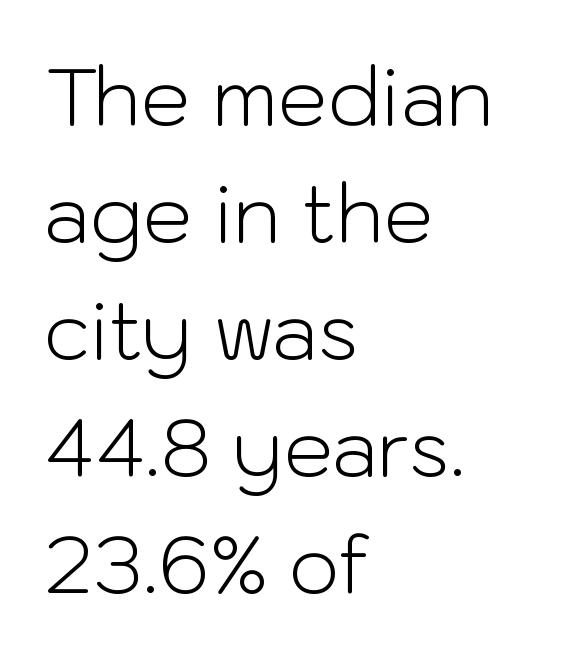
{"serif": "no", "italic": "no", "bold": "no", "weight": "light", "width": "normal", "stroke_contrast": "low", "x_height": "medium", "monospaced": "no", "underline": "no", "align": "left", "line_spacing": "normal", "line_spacing_ratio": 1.48, "letter_spacing": "normal", "letter_spacing_em": 0.0, "glyph_px": 79}
